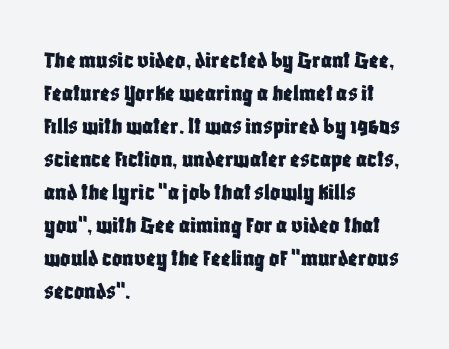
The image shows 25 px text type, upright; set left-aligned, normal line spacing (1.32x), normal letter spacing, not underlined.
